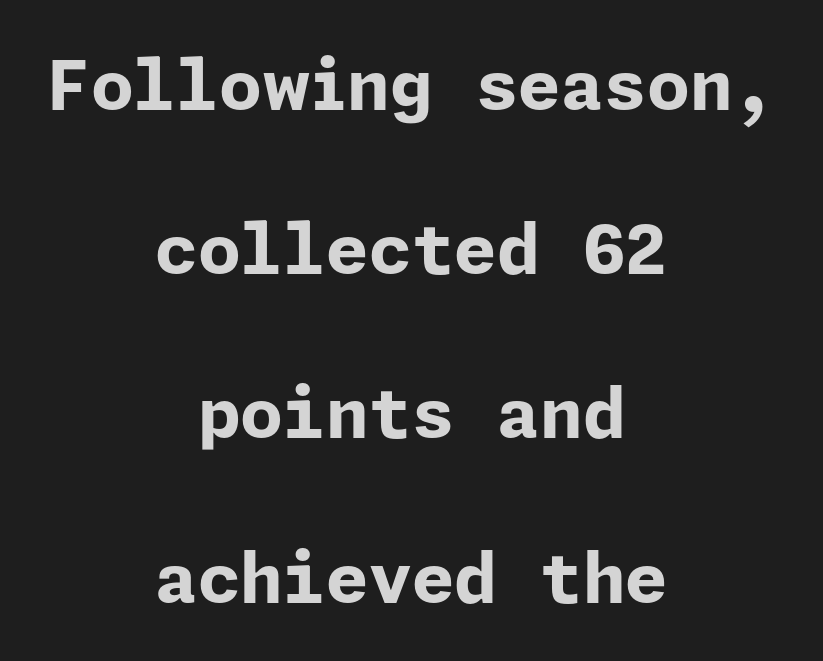
Q: Is the text bold? A: Yes.
Q: Is the text italic (slanted)? A: No, it is upright.
Q: Is the typeface a serif or a sans-serif typeface? A: Sans-serif.
Q: Is the text underlined? A: No.
Q: How is the paragraph aligned? A: Centered.
Q: Is the spacing between letters normal or unusually wide? A: Normal.
Q: Is the spacing between lines tight, normal or loose? A: Loose.
Q: Width (condensed, normal, or wide)? A: Normal.
Q: Stroke contrast? A: Low.
Q: x-height? A: Medium.
